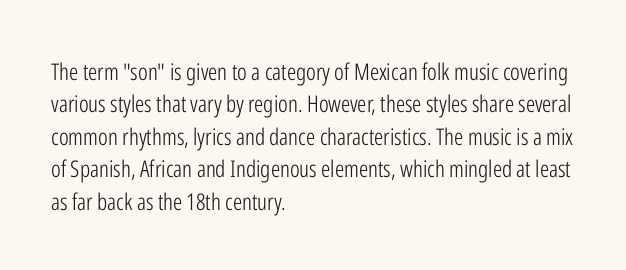
{"italic": "no", "bold": "no", "underline": "no", "align": "left", "line_spacing": "normal", "line_spacing_ratio": 1.41, "letter_spacing": "normal", "letter_spacing_em": 0.0, "glyph_px": 23}
